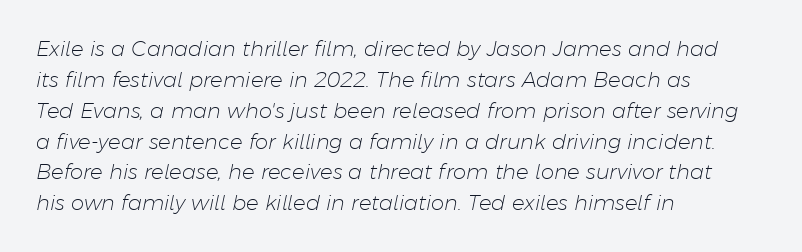
Spacing between characters is what you'd get straight out of the box. Baseline-to-baseline distance is the conventional proportion of letter height. Teacher's note: observe the even left margin — that is flush-left alignment. Unmarked baselines from the first word to the last.
